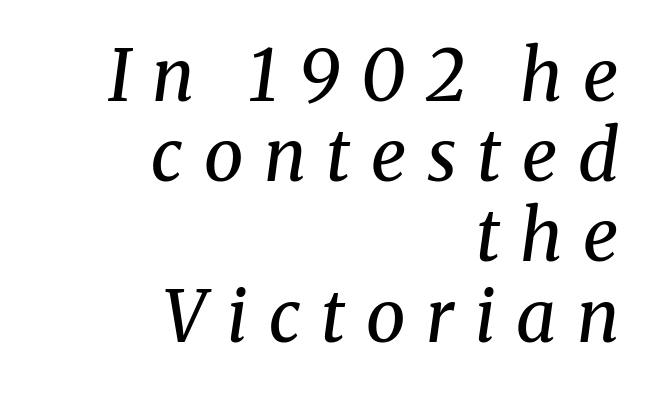
{"serif": "yes", "italic": "yes", "lean": "right", "slant_degrees": 8, "bold": "no", "weight": "regular", "width": "normal", "stroke_contrast": "medium", "x_height": "medium", "monospaced": "no", "underline": "no", "align": "right", "line_spacing": "tight", "line_spacing_ratio": 1.13, "letter_spacing": "wide", "letter_spacing_em": 0.29, "glyph_px": 71}
